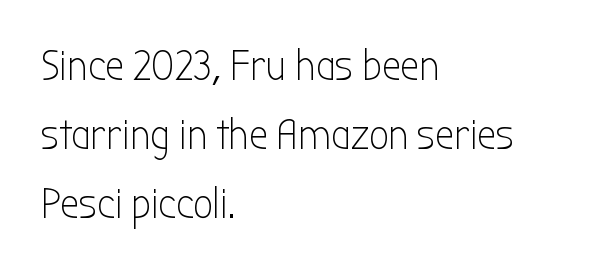
Q: Is the text bold? A: No.
Q: Is the text italic (slanted)? A: No, it is upright.
Q: Is the typeface a serif or a sans-serif typeface? A: Sans-serif.
Q: Is the text underlined? A: No.
Q: How is the paragraph aligned? A: Left-aligned.
Q: Is the spacing between letters normal or unusually wide? A: Normal.
Q: Is the spacing between lines tight, normal or loose? A: Normal.
Q: Width (condensed, normal, or wide)? A: Condensed.
Q: Stroke contrast? A: Low.
Q: x-height? A: Medium.
Q: Monospaced? A: No.
